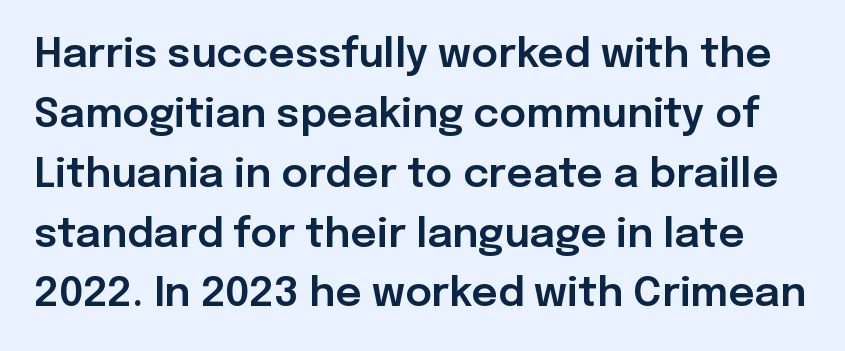
{"serif": "no", "italic": "no", "width": "normal", "stroke_contrast": "low", "x_height": "medium", "monospaced": "no", "underline": "no", "line_spacing": "normal", "line_spacing_ratio": 1.46, "letter_spacing": "normal", "letter_spacing_em": 0.0, "glyph_px": 41}
